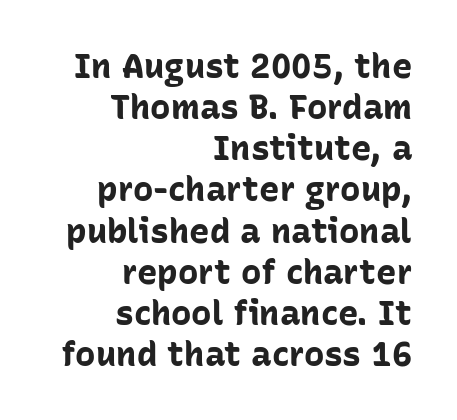
{"serif": "no", "italic": "no", "bold": "yes", "weight": "bold", "width": "normal", "stroke_contrast": "low", "x_height": "medium", "monospaced": "no", "underline": "no", "align": "right", "line_spacing_ratio": 1.21, "letter_spacing": "normal", "letter_spacing_em": 0.0, "glyph_px": 34}
